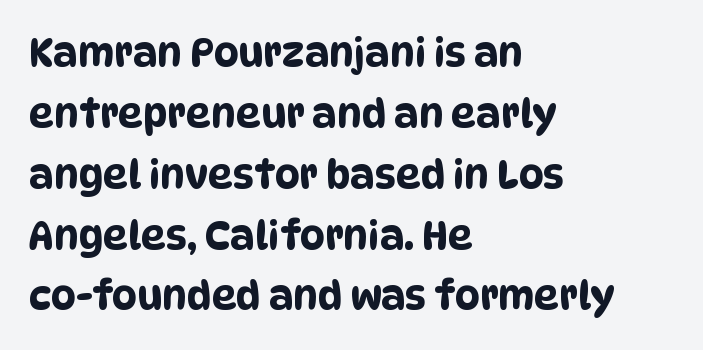
Q: Is the typeface a serif or a sans-serif typeface? A: Sans-serif.
Q: Is the text underlined? A: No.
Q: How is the paragraph aligned? A: Left-aligned.
Q: Is the spacing between letters normal or unusually wide? A: Normal.
Q: Is the spacing between lines tight, normal or loose? A: Normal.
Q: Width (condensed, normal, or wide)? A: Condensed.
Q: Stroke contrast? A: Low.
Q: x-height? A: Large.
Q: Monospaced? A: No.
